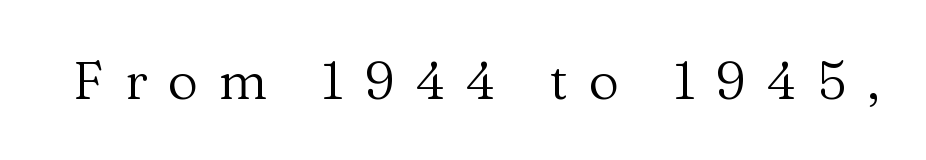
The image shows 53 px regular-weight serif type, upright; set unusually wide letter spacing (+0.39 em), not underlined; medium stroke contrast and a medium x-height.
